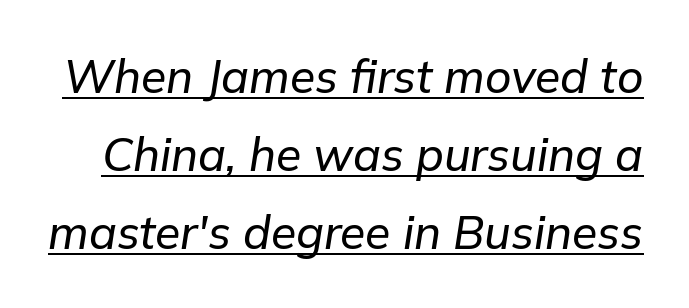
The image shows 46 px text type, italic (leaning right); set normal line spacing (1.7x), normal letter spacing, underlined; low stroke contrast and a medium x-height.
